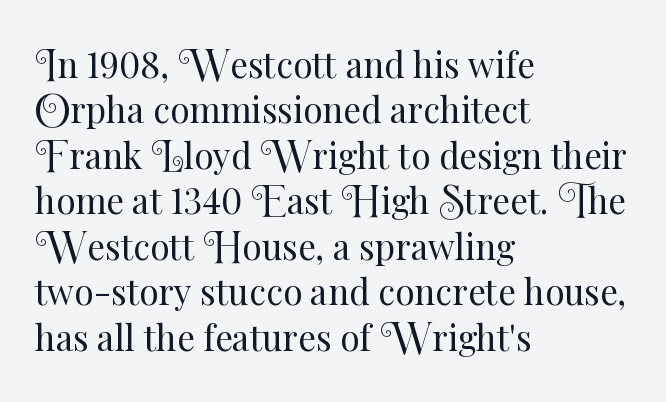
Quick note: interline space is typical. Bare-footed words on every line. Spacing between characters is what you'd get straight out of the box. Think of a printed novel: that variable character pitch is what you see here. Posture: vertical.
